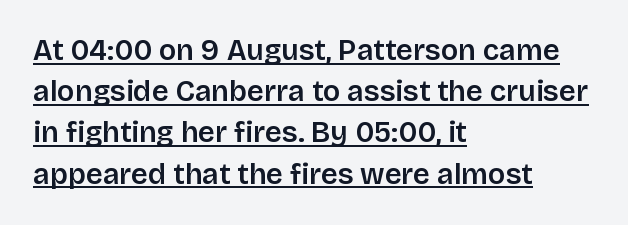
{"serif": "no", "italic": "no", "bold": "semi", "weight": "semibold", "width": "normal", "stroke_contrast": "low", "x_height": "large", "monospaced": "no", "underline": "yes", "align": "left", "line_spacing": "normal", "line_spacing_ratio": 1.42, "letter_spacing": "normal", "letter_spacing_em": 0.0, "glyph_px": 29}
